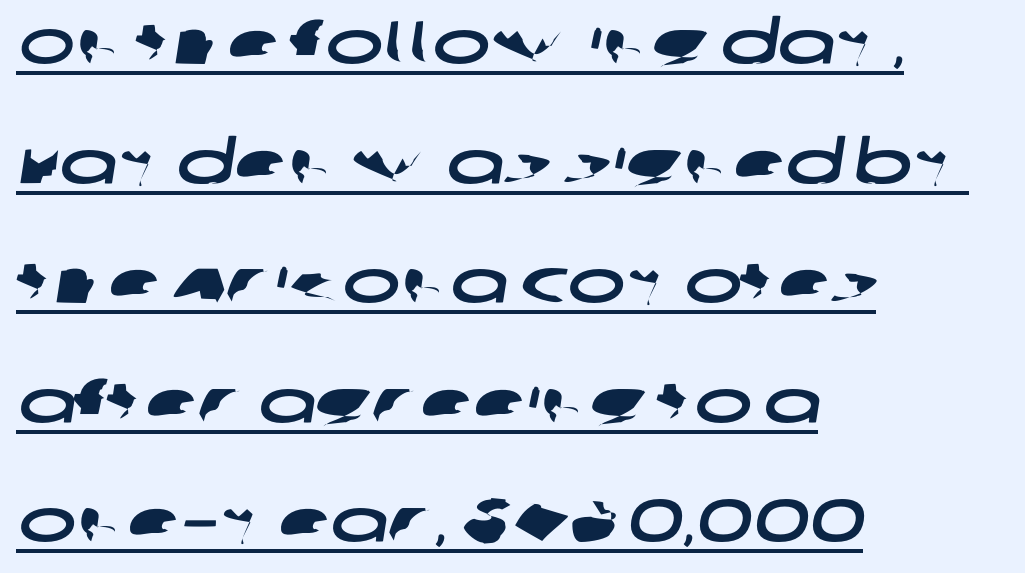
The image shows 61 px wide sans-serif type; set left-aligned, loose line spacing (1.96x), normal letter spacing, underlined; low stroke contrast and a large x-height.
